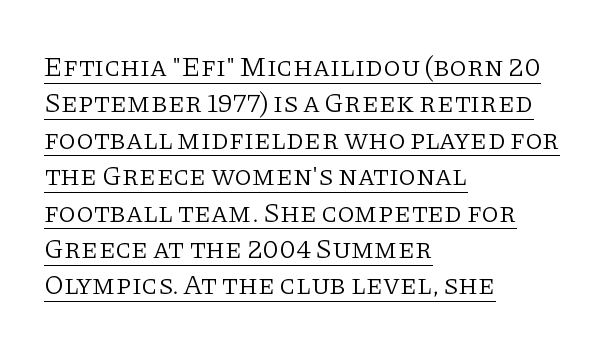
{"serif": "yes", "italic": "no", "bold": "no", "weight": "light", "width": "normal", "stroke_contrast": "low", "x_height": "large", "monospaced": "no", "underline": "yes", "align": "left", "line_spacing": "normal", "line_spacing_ratio": 1.3, "letter_spacing": "normal", "letter_spacing_em": 0.0, "glyph_px": 28}
